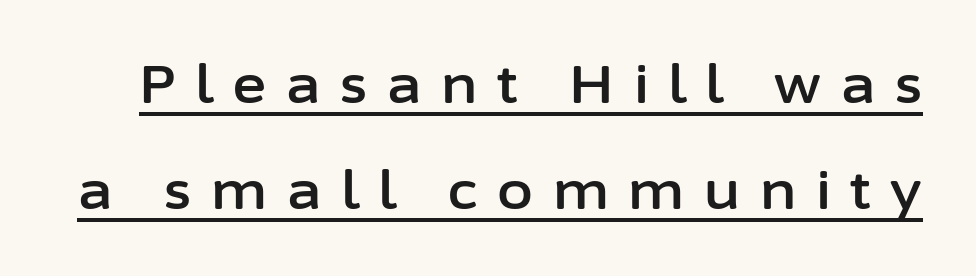
The image shows 52 px sans-serif type, upright; set loose line spacing (2.04x), unusually wide letter spacing (+0.38 em), underlined; low stroke contrast and a medium x-height.
